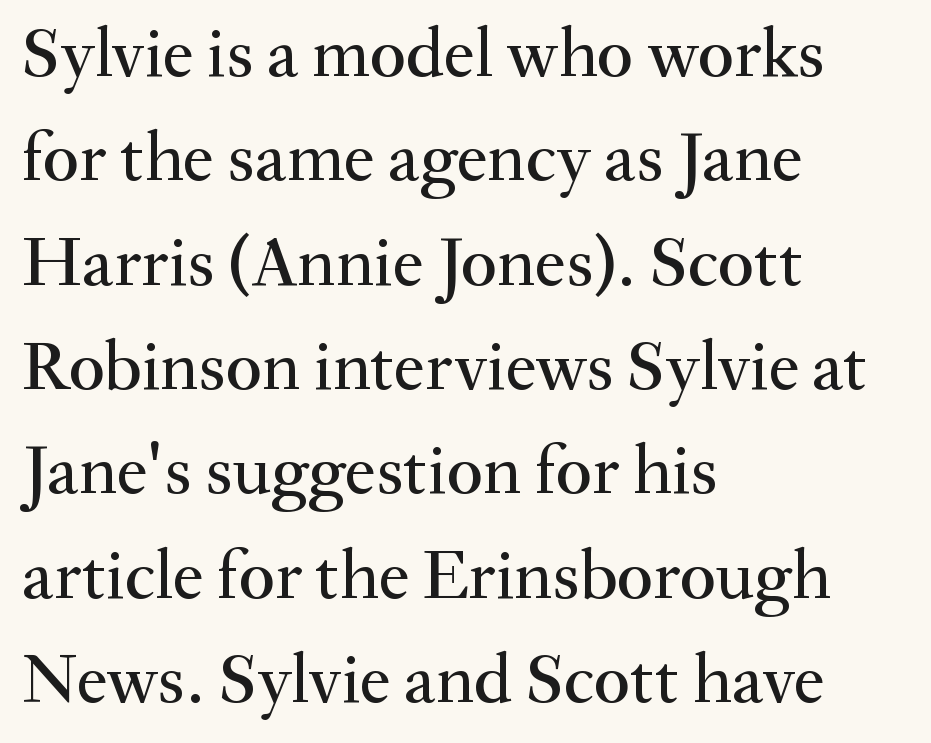
The image shows 71 px serif type, upright; set left-aligned, normal line spacing (1.47x), normal letter spacing, not underlined; medium stroke contrast and a small x-height.
